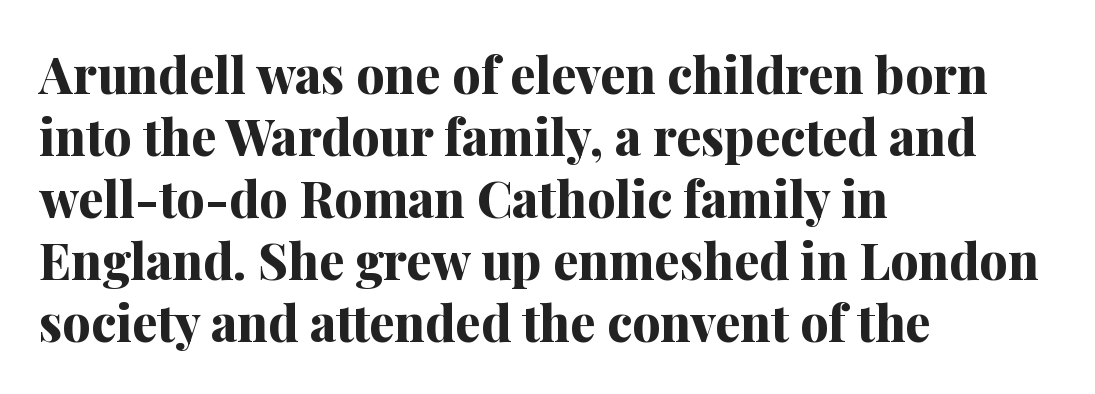
Q: Is the text bold? A: Yes.
Q: Is the text italic (slanted)? A: No, it is upright.
Q: Is the typeface a serif or a sans-serif typeface? A: Serif.
Q: Is the text underlined? A: No.
Q: How is the paragraph aligned? A: Left-aligned.
Q: Is the spacing between letters normal or unusually wide? A: Normal.
Q: Width (condensed, normal, or wide)? A: Normal.
Q: Stroke contrast? A: Medium.
Q: x-height? A: Medium.
Q: Monospaced? A: No.
